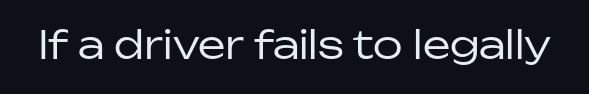
Q: Is the text bold? A: No.
Q: Is the text italic (slanted)? A: No, it is upright.
Q: Is the typeface a serif or a sans-serif typeface? A: Sans-serif.
Q: Is the text underlined? A: No.
Q: Is the spacing between letters normal or unusually wide? A: Normal.
Q: Width (condensed, normal, or wide)? A: Normal.
Q: Stroke contrast? A: Low.
Q: x-height? A: Medium.
Q: Monospaced? A: No.
